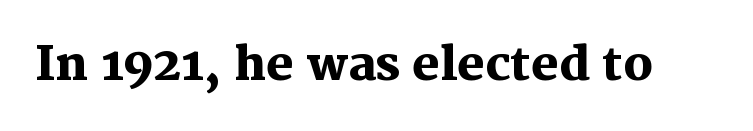
{"serif": "yes", "italic": "no", "bold": "yes", "weight": "heavy", "width": "normal", "stroke_contrast": "medium", "x_height": "medium", "monospaced": "no", "underline": "no", "letter_spacing": "normal", "letter_spacing_em": 0.0, "glyph_px": 46}
